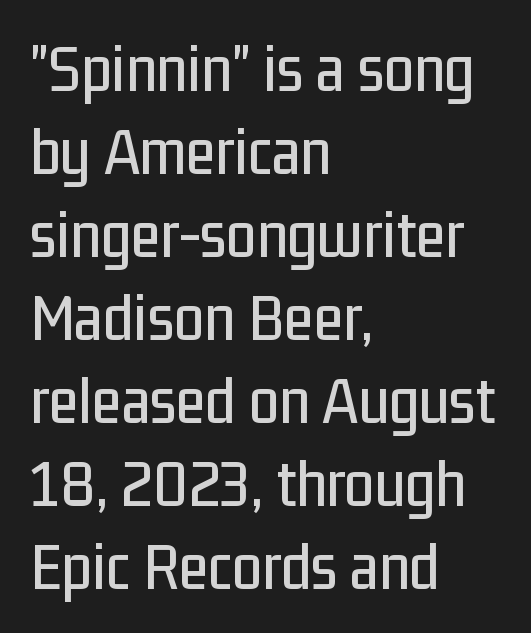
Q: Is the text italic (slanted)? A: No, it is upright.
Q: Is the typeface a serif or a sans-serif typeface? A: Sans-serif.
Q: Is the text underlined? A: No.
Q: How is the paragraph aligned? A: Left-aligned.
Q: Is the spacing between letters normal or unusually wide? A: Normal.
Q: Width (condensed, normal, or wide)? A: Condensed.
Q: Stroke contrast? A: Low.
Q: x-height? A: Medium.
Q: Monospaced? A: No.
